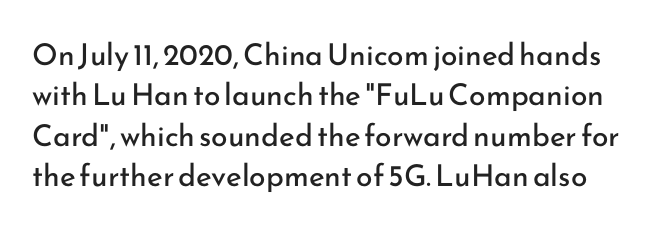
Leading matches the norm, producing a regular column. Classification — sans serif. The zone under the glyphs is completely vacant. Weight: in the light-to-regular range.
